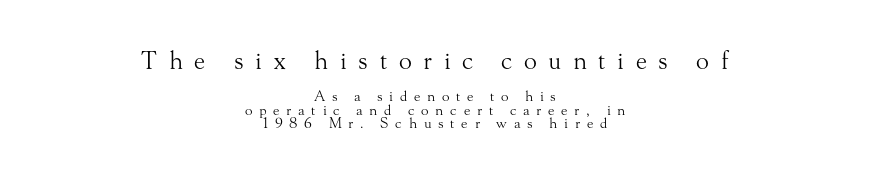
The image shows 24 px text type, upright; set centered, tight line spacing (0.96x), unusually wide letter spacing (+0.48 em), not underlined; the first (top) block is 1.71x larger.
